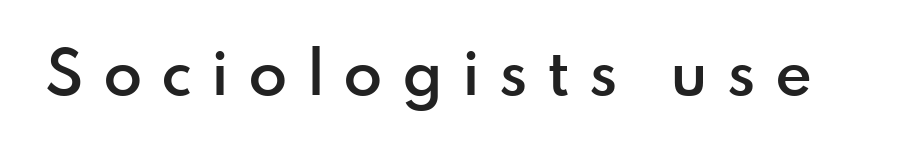
Descenders are the only things crossing below the line. The tracking jumps out immediately: characters are airy and widely separated. Proportional: the letters do not fall into vertical columns. A bit beefed up — I'd call it semibold rather than bold. Italic: no, the glyphs are upright roman. Font category for this specimen: sans-serif.
